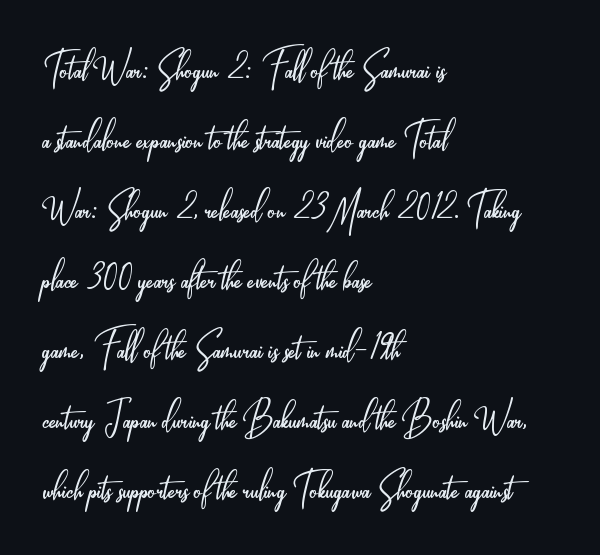
A normal amount of white space separates one row of letters from the next. The rendering uses natural spacing where letterforms have individual widths. Is the stroke heavy? The answer is a plain regular-or-lighter. These lines are set flush left with a ragged right edge.
